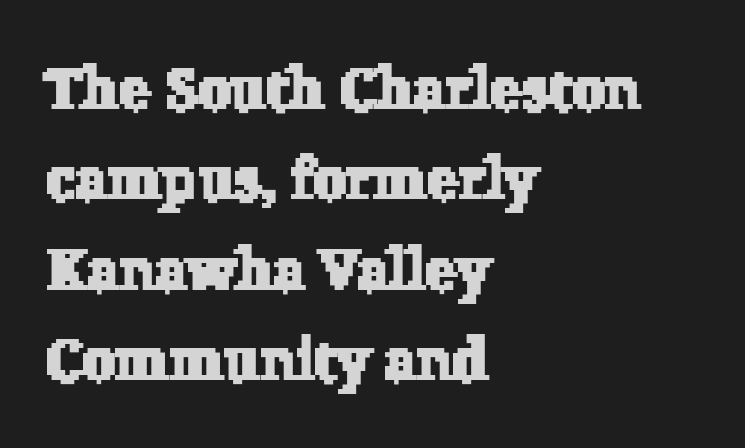
The image shows 59 px serif type; set left-aligned, normal line spacing (1.53x), normal letter spacing, not underlined; low stroke contrast and a medium x-height.
